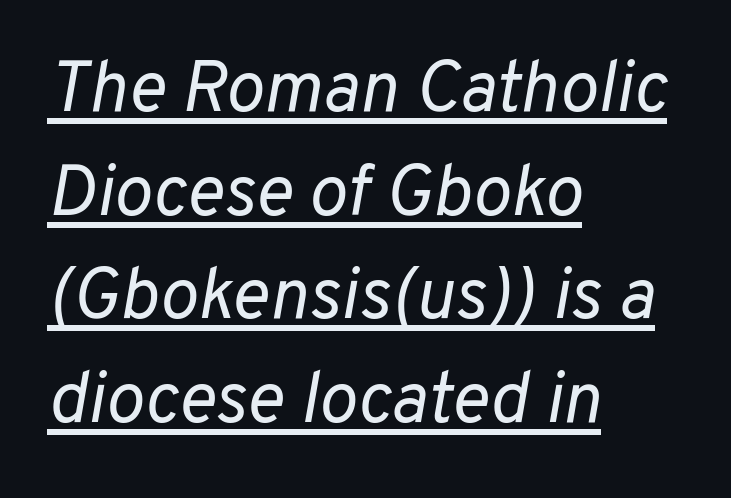
Q: Is the text bold? A: No.
Q: Is the text italic (slanted)? A: Yes, it leans right by about 10 degrees.
Q: Is the text underlined? A: Yes.
Q: How is the paragraph aligned? A: Left-aligned.
Q: Is the spacing between letters normal or unusually wide? A: Normal.
Q: Is the spacing between lines tight, normal or loose? A: Normal.
Q: Width (condensed, normal, or wide)? A: Normal.
Q: Stroke contrast? A: Low.
Q: x-height? A: Medium.
Q: Monospaced? A: No.
